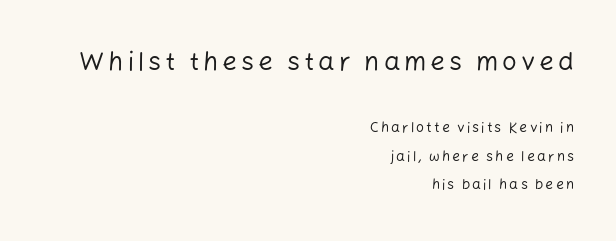
The image shows 26 px text type, upright; set right-aligned, loose line spacing (2.05x), not underlined; the first (top) block is 1.86x larger.
